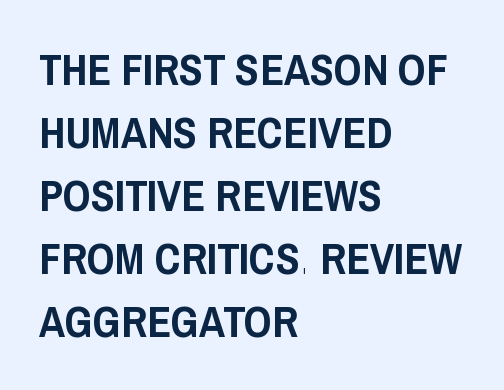
Nobody drew a line under any word here. I'd call this a sans setting — the letters go barefoot. If you measured baseline to baseline, you'd find a middling distance. Here the designer chose a conventional face with non-uniform glyph widths. The axis of the letterforms is exactly vertical. Tracking value appears to be zero — textbook default spacing.
